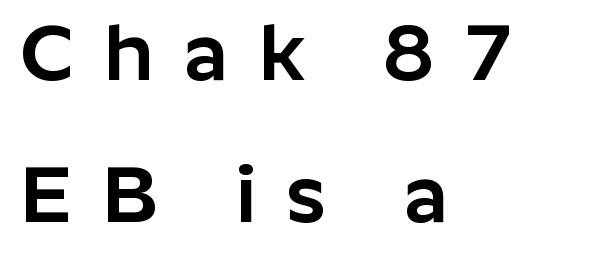
The image shows 80 px sans-serif type, upright; set left-aligned, line spacing 1.77x, unusually wide letter spacing (+0.39 em), not underlined; low stroke contrast and a medium x-height.
